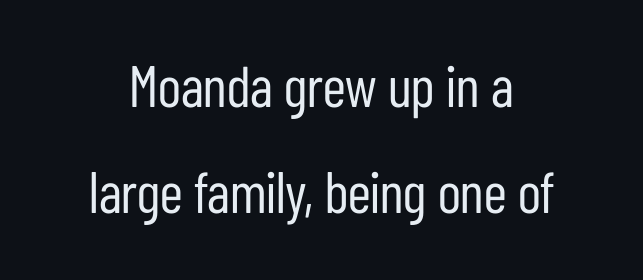
The image shows 58 px regular-weight, condensed sans-serif type, upright; set centered, line spacing 1.82x, normal letter spacing, not underlined; low stroke contrast and a medium x-height.
